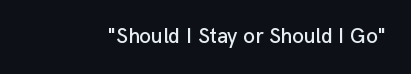
Every character sits straight up, as roman type does. The string is rendered with underlining switched off. Students, note that the glyphs here touch the page at normal intervals.
